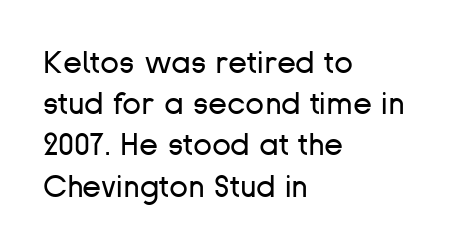
The image shows 31 px regular-weight sans-serif type, upright; set left-aligned, normal line spacing (1.33x), normal letter spacing, not underlined; low stroke contrast and a medium x-height.
